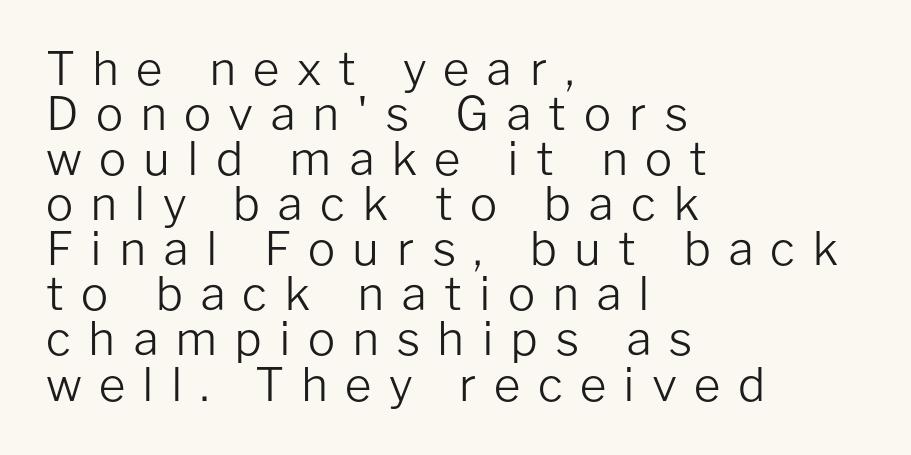
Q: Is the text bold? A: No.
Q: Is the text italic (slanted)? A: No, it is upright.
Q: Is the typeface a serif or a sans-serif typeface? A: Sans-serif.
Q: Is the text underlined? A: No.
Q: How is the paragraph aligned? A: Left-aligned.
Q: Is the spacing between letters normal or unusually wide? A: Unusually wide.
Q: Is the spacing between lines tight, normal or loose? A: Tight.
Q: Width (condensed, normal, or wide)? A: Normal.
Q: Stroke contrast? A: Low.
Q: x-height? A: Medium.
Q: Monospaced? A: No.
